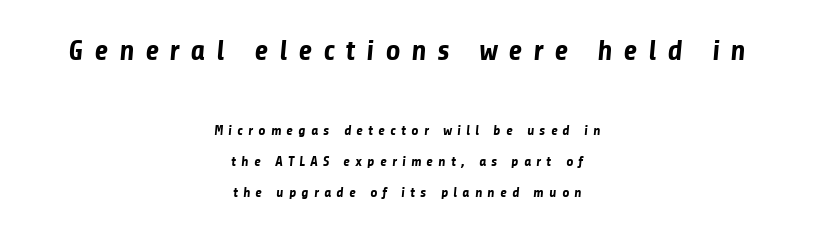
The image shows 29 px bold sans-serif type; set centered, loose line spacing (2.22x), unusually wide letter spacing (+0.37 em), not underlined; the first (top) block is 2.07x larger; low stroke contrast and a medium x-height.
